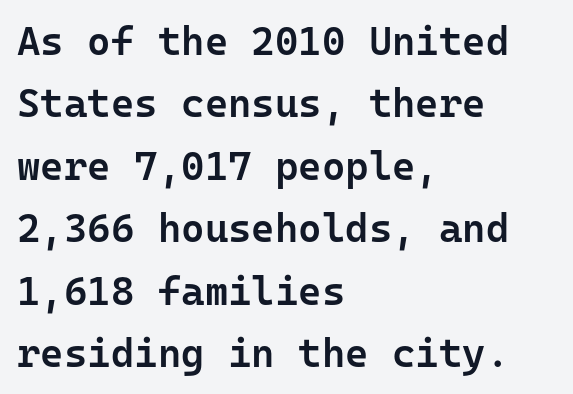
{"serif": "no", "italic": "no", "bold": "semi", "weight": "semibold", "width": "normal", "stroke_contrast": "low", "x_height": "medium", "monospaced": "yes", "underline": "no", "align": "left", "line_spacing": "normal", "line_spacing_ratio": 1.56, "letter_spacing": "normal", "letter_spacing_em": 0.0, "glyph_px": 40}
